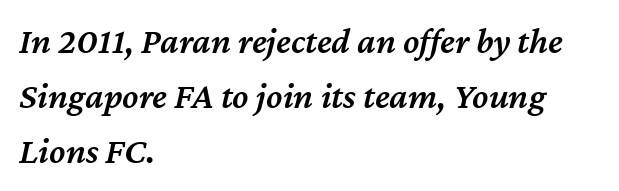
The rendering keeps characters at their native spacing. The words here are not underlined. Strokes here are thickened, but only to semibold level. Horizontal bands of white between lines are of average thickness. These lines stack with their left ends in a neat column.
